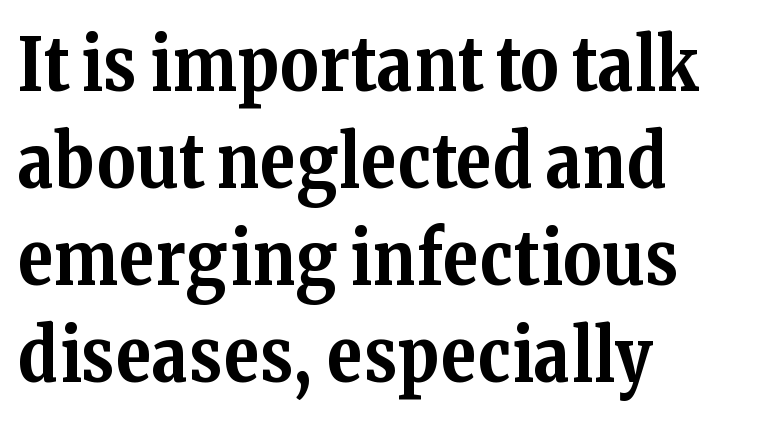
The image shows 74 px bold serif type, upright; set left-aligned, normal line spacing (1.31x), normal letter spacing, not underlined; medium stroke contrast and a medium x-height.
